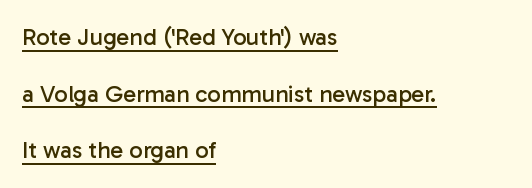
{"italic": "no", "bold": "no", "underline": "yes", "align": "left", "line_spacing": "loose", "line_spacing_ratio": 2.36, "letter_spacing": "normal", "letter_spacing_em": 0.0, "glyph_px": 24}
